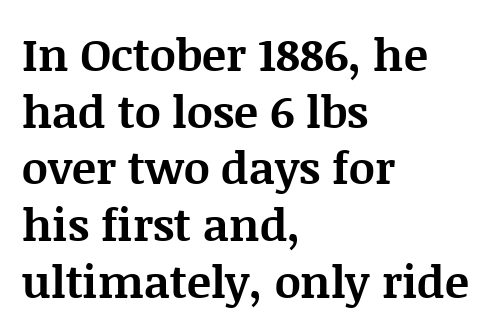
Q: Is the text bold? A: Yes.
Q: Is the text italic (slanted)? A: No, it is upright.
Q: Is the typeface a serif or a sans-serif typeface? A: Serif.
Q: Is the text underlined? A: No.
Q: How is the paragraph aligned? A: Left-aligned.
Q: Is the spacing between letters normal or unusually wide? A: Normal.
Q: Is the spacing between lines tight, normal or loose? A: Normal.
Q: Width (condensed, normal, or wide)? A: Normal.
Q: Stroke contrast? A: Medium.
Q: x-height? A: Large.
Q: Monospaced? A: No.
